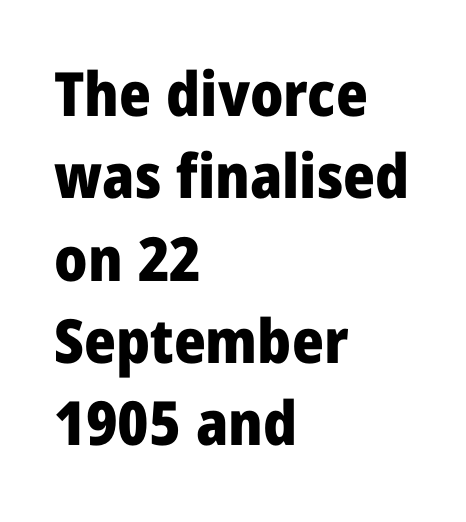
{"serif": "no", "italic": "no", "bold": "yes", "weight": "heavy", "width": "condensed", "stroke_contrast": "low", "x_height": "large", "monospaced": "no", "underline": "no", "align": "left", "line_spacing": "normal", "line_spacing_ratio": 1.35, "letter_spacing": "normal", "letter_spacing_em": 0.0, "glyph_px": 61}
